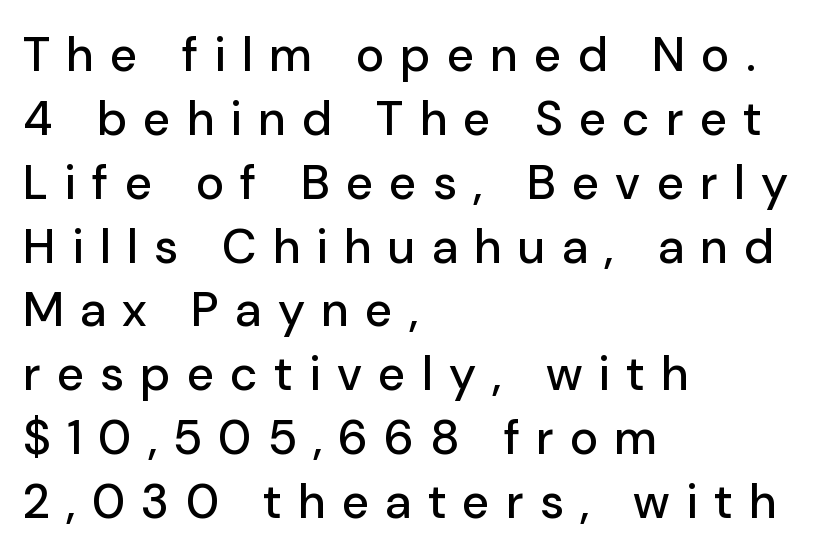
The image shows 48 px sans-serif type, upright; set left-aligned, normal line spacing (1.33x), unusually wide letter spacing (+0.34 em), not underlined; low stroke contrast and a medium x-height.
